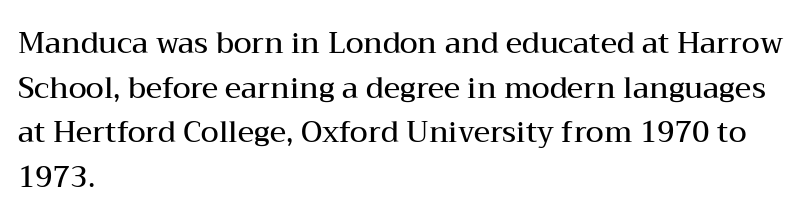
{"serif": "yes", "italic": "no", "bold": "semi", "weight": "semibold", "width": "wide", "stroke_contrast": "medium", "x_height": "medium", "monospaced": "no", "underline": "no", "align": "left", "line_spacing": "normal", "line_spacing_ratio": 1.54, "letter_spacing": "normal", "letter_spacing_em": 0.0, "glyph_px": 29}
